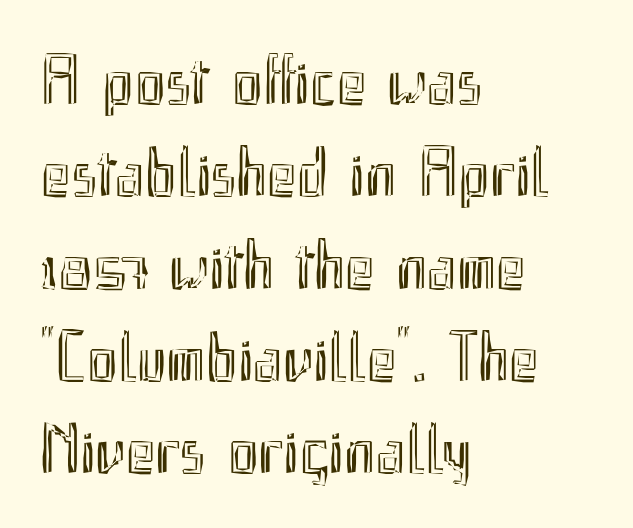
The image shows 71 px condensed type, upright; set left-aligned, normal line spacing (1.3x), normal letter spacing, not underlined; a small x-height.
